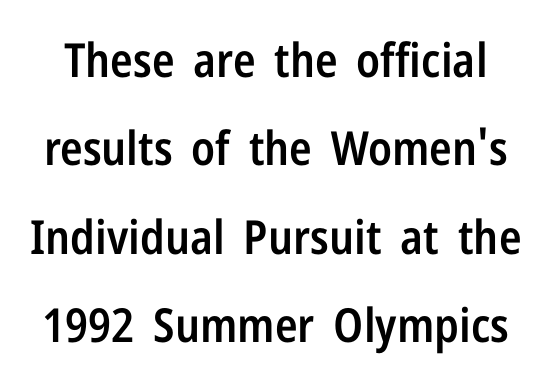
The image shows 47 px semibold, condensed sans-serif type, upright; set line spacing 1.88x, normal letter spacing, not underlined; low stroke contrast and a medium x-height.
